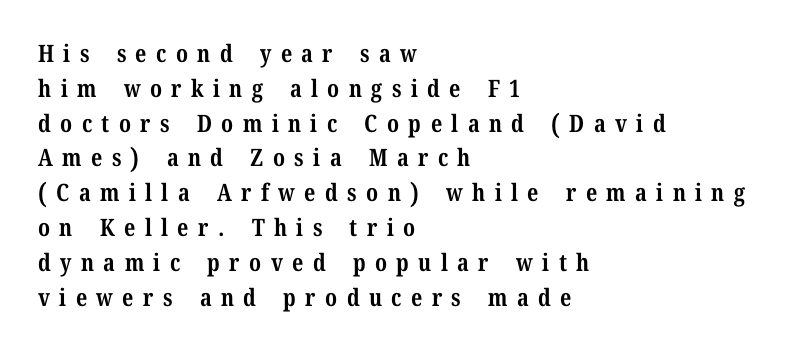
{"italic": "no", "bold": "yes", "underline": "no", "align": "left", "line_spacing": "normal", "line_spacing_ratio": 1.45, "letter_spacing": "wide", "letter_spacing_em": 0.39, "glyph_px": 24}
